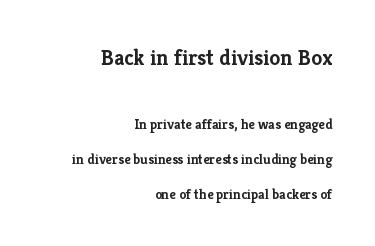
The image shows 22 px bold type, upright; set right-aligned, loose line spacing (2.48x), normal letter spacing, not underlined; the first (top) block is 1.57x larger.
